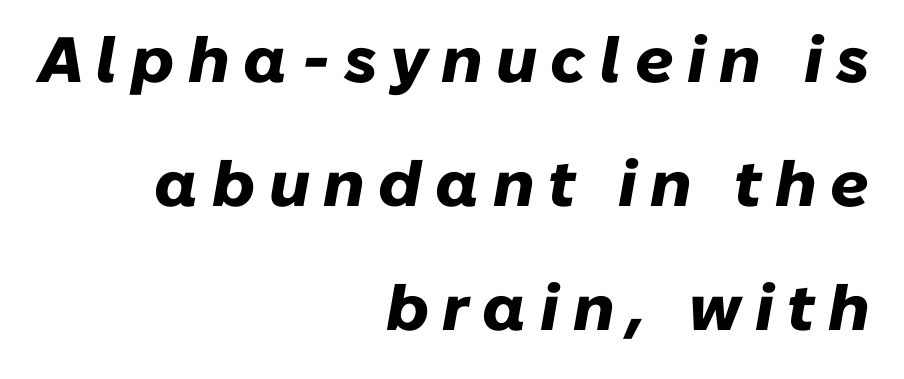
Q: Is the text bold? A: Yes.
Q: Is the text italic (slanted)? A: Yes, it leans right by about 10 degrees.
Q: Is the text underlined? A: No.
Q: How is the paragraph aligned? A: Right-aligned.
Q: Is the spacing between letters normal or unusually wide? A: Unusually wide.
Q: Is the spacing between lines tight, normal or loose? A: Loose.
Q: Width (condensed, normal, or wide)? A: Normal.
Q: Stroke contrast? A: Low.
Q: x-height? A: Medium.
Q: Monospaced? A: No.
